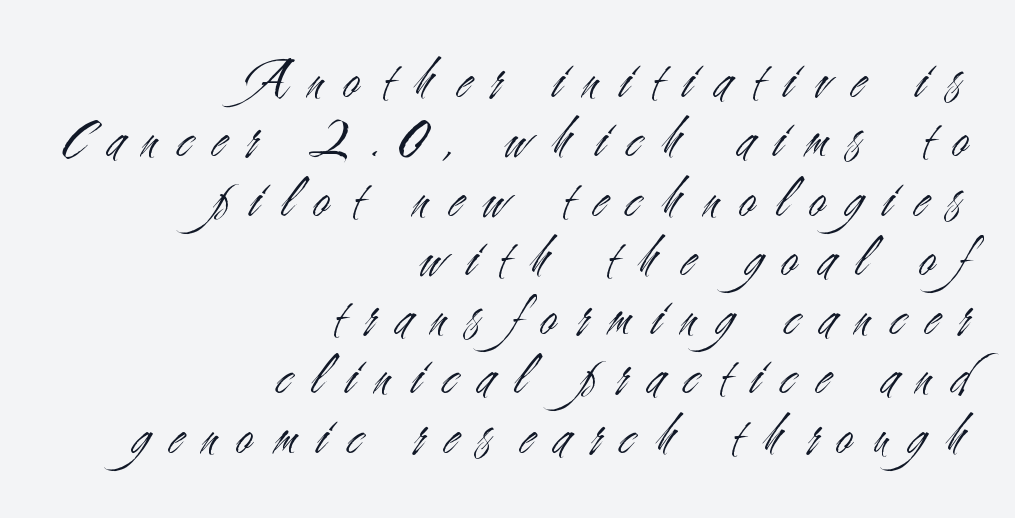
Q: Is the text bold? A: No.
Q: Is the text italic (slanted)? A: Yes.
Q: Is the typeface a serif or a sans-serif typeface? A: Sans-serif.
Q: Is the text underlined? A: No.
Q: How is the paragraph aligned? A: Right-aligned.
Q: Is the spacing between letters normal or unusually wide? A: Unusually wide.
Q: Is the spacing between lines tight, normal or loose? A: Tight.
Q: Width (condensed, normal, or wide)? A: Condensed.
Q: Stroke contrast? A: Medium.
Q: x-height? A: Small.
Q: Monospaced? A: No.
